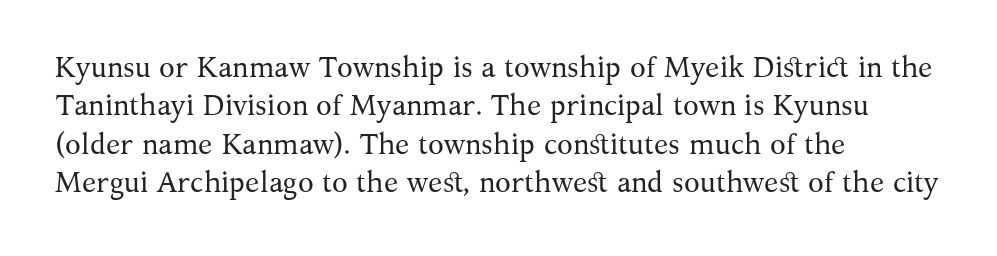
The image shows 29 px regular-weight serif type, upright; set left-aligned, normal line spacing (1.32x), normal letter spacing, not underlined; medium stroke contrast and a medium x-height.
